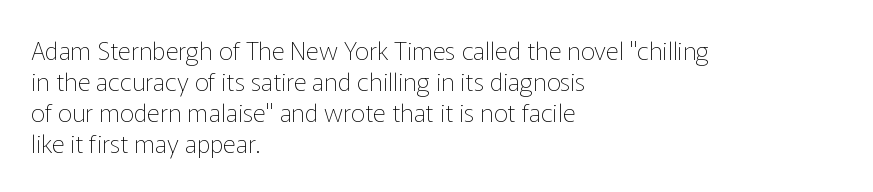
A light-to-regular cut is what we see here. Clear beneath every line of the passage. Vertical strokes here are truly vertical. The passage shown has conventional tracking throughout. Leftover space on each line is placed entirely after the last word.
